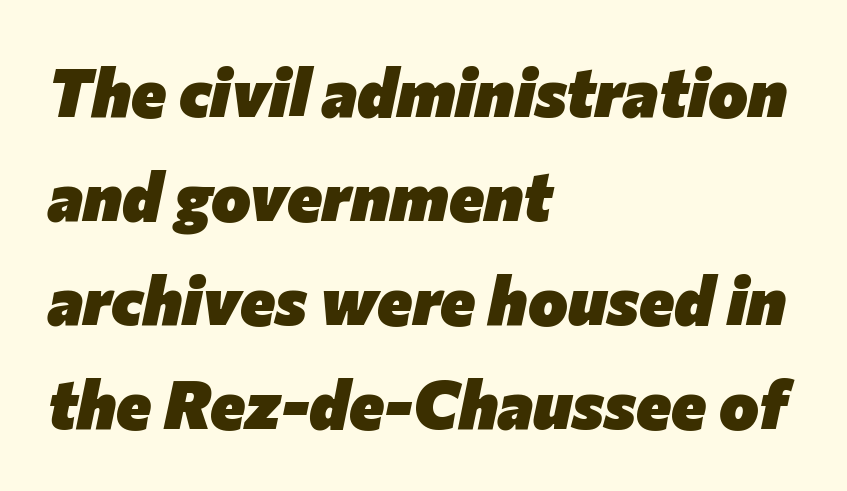
The image shows 67 px heavy type, italic (leaning right); set left-aligned, normal line spacing (1.55x), normal letter spacing, not underlined; low stroke contrast and a medium x-height.
